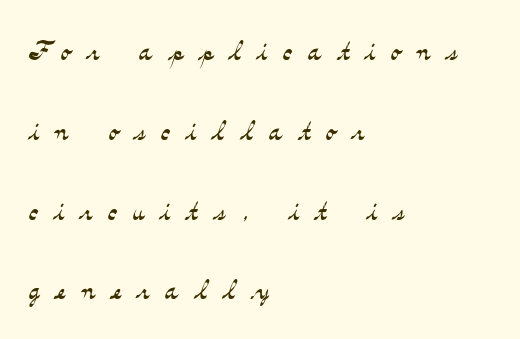
{"serif": "yes", "bold": "no", "weight": "light", "width": "wide", "stroke_contrast": "medium", "x_height": "small", "monospaced": "no", "underline": "no", "align": "left", "line_spacing": "loose", "line_spacing_ratio": 2.28, "letter_spacing": "wide", "letter_spacing_em": 0.45, "glyph_px": 35}
